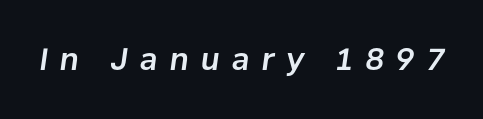
{"italic": "yes", "lean": "right", "slant_degrees": 8, "width": "normal", "stroke_contrast": "low", "x_height": "medium", "monospaced": "no", "underline": "no", "letter_spacing": "wide", "letter_spacing_em": 0.4, "glyph_px": 30}
